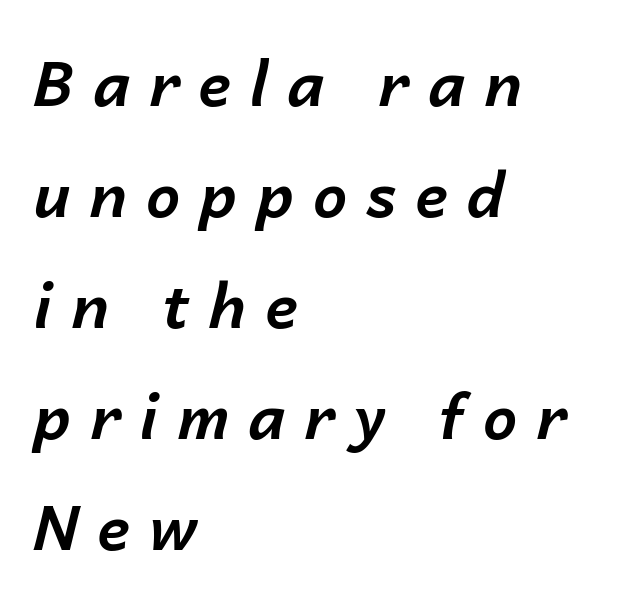
{"italic": "yes", "lean": "right", "slant_degrees": 14, "bold": "yes", "weight": "bold", "width": "normal", "stroke_contrast": "low", "x_height": "medium", "monospaced": "no", "underline": "no", "align": "left", "line_spacing_ratio": 1.82, "letter_spacing": "wide", "letter_spacing_em": 0.31, "glyph_px": 61}
